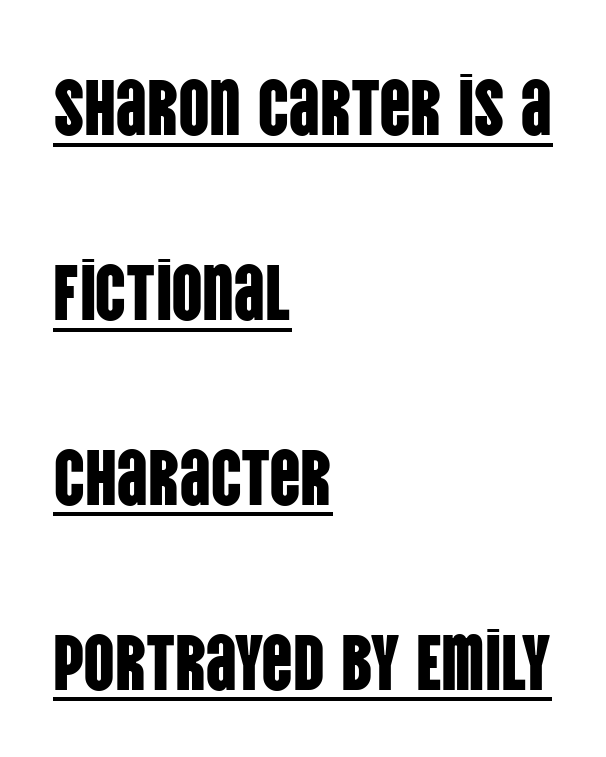
Q: Is the text italic (slanted)? A: No, it is upright.
Q: Is the typeface a serif or a sans-serif typeface? A: Sans-serif.
Q: Is the text underlined? A: Yes.
Q: How is the paragraph aligned? A: Left-aligned.
Q: Is the spacing between letters normal or unusually wide? A: Normal.
Q: Is the spacing between lines tight, normal or loose? A: Loose.
Q: Width (condensed, normal, or wide)? A: Condensed.
Q: Stroke contrast? A: Low.
Q: x-height? A: Large.
Q: Monospaced? A: No.
